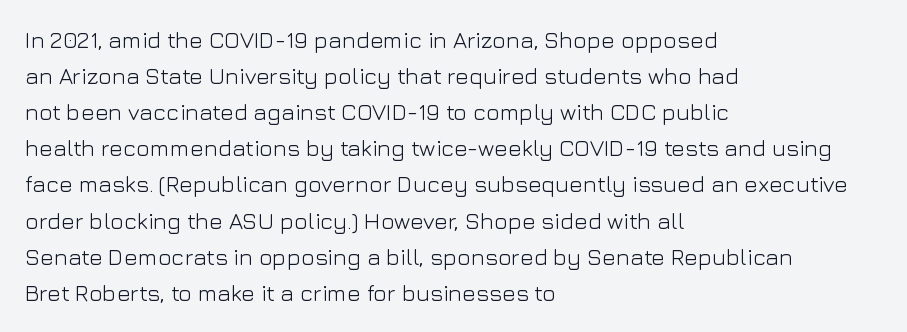
Q: Is the text bold? A: No.
Q: Is the text italic (slanted)? A: No, it is upright.
Q: Is the text underlined? A: No.
Q: How is the paragraph aligned? A: Left-aligned.
Q: Is the spacing between letters normal or unusually wide? A: Normal.
Q: Is the spacing between lines tight, normal or loose? A: Normal.
